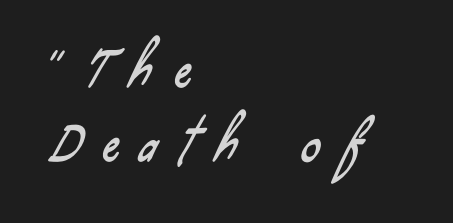
The image shows 47 px condensed sans-serif type; set left-aligned, normal line spacing (1.58x), unusually wide letter spacing (+0.47 em), not underlined; low stroke contrast and a small x-height.
